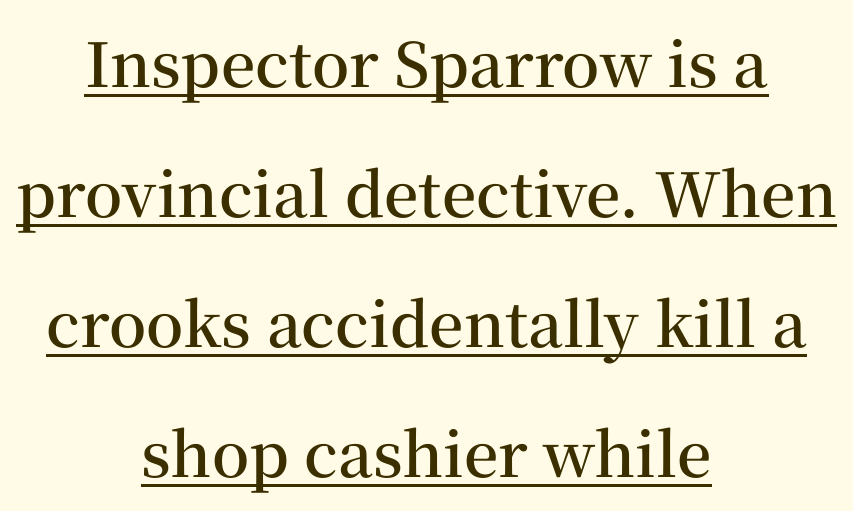
{"serif": "yes", "italic": "no", "bold": "semi", "weight": "semibold", "width": "normal", "stroke_contrast": "medium", "x_height": "medium", "monospaced": "no", "underline": "yes", "align": "center", "line_spacing": "loose", "line_spacing_ratio": 2.13, "letter_spacing": "normal", "letter_spacing_em": 0.0, "glyph_px": 61}
